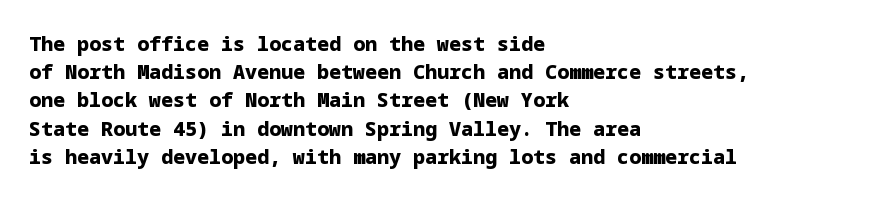
Upright lettering throughout. Each line starts at the same left margin while the right side varies. The passage shown has conventional tracking throughout. The glyphs have the mass of a bold cut. Summary of vertical rhythm: regular, with standard interline spacing. Words float on clear page, feet unadorned.
